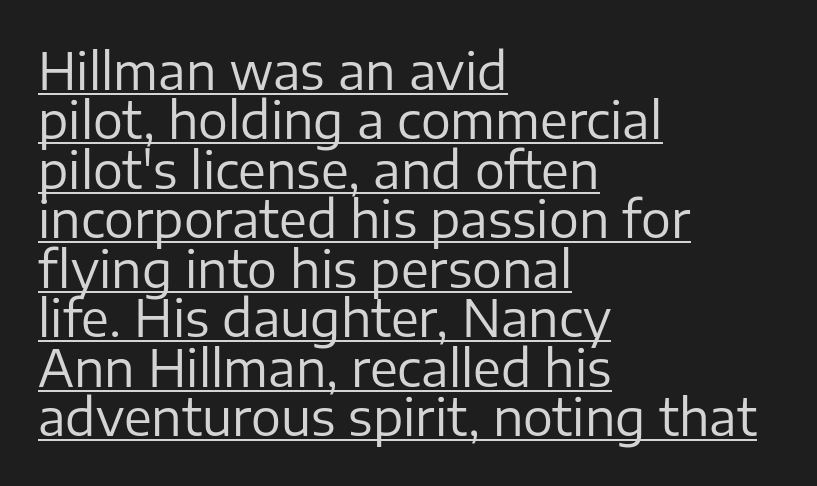
Tracking value appears to be zero — textbook default spacing. What's the leading like? Squeezed, with rows nearly overlapping. Is this a sans? Yes — the strokes have no serifs. A light-to-regular cut is what we see here. Caption: lettering with a line underneath.
